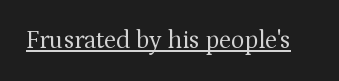
The image shows 25 px text type, upright; set normal letter spacing, underlined.
